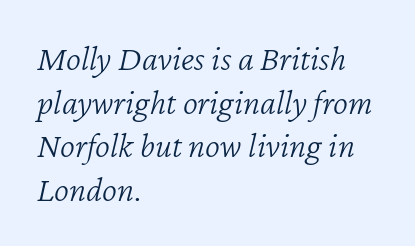
The image shows 36 px light type, italic (leaning right); set left-aligned, line spacing 1.21x, normal letter spacing, not underlined; low stroke contrast and a medium x-height.
